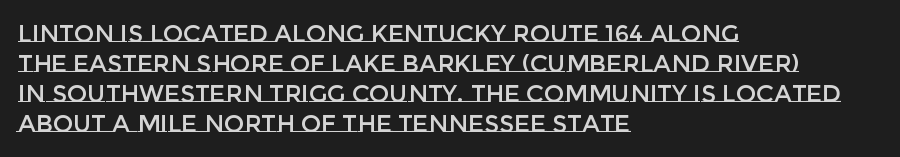
{"italic": "no", "underline": "no", "align": "left", "line_spacing": "normal", "line_spacing_ratio": 1.25, "letter_spacing": "normal", "letter_spacing_em": 0.0, "glyph_px": 24}
